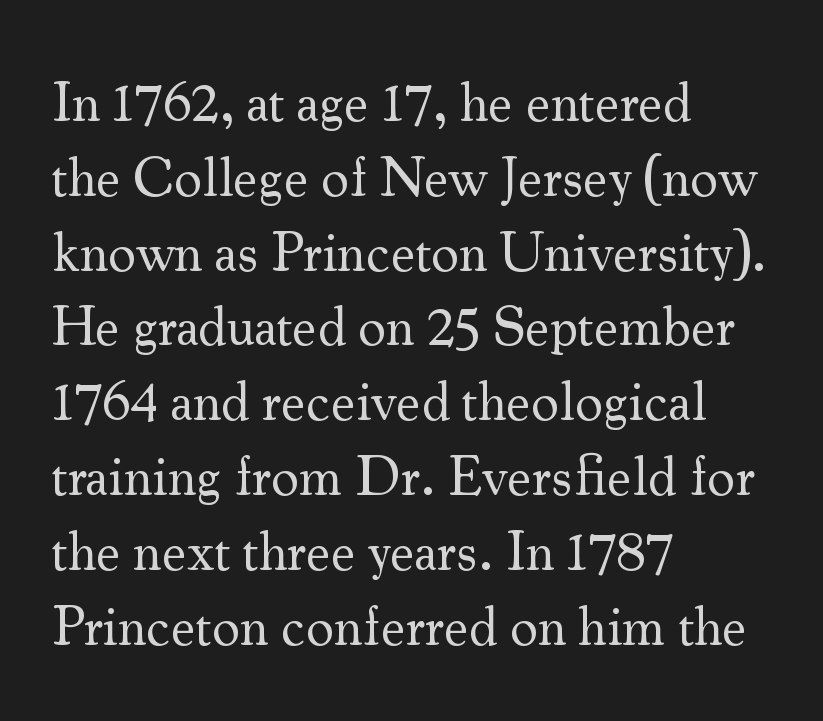
The image shows 55 px regular-weight serif type, upright; set left-aligned, normal line spacing (1.36x), normal letter spacing, not underlined; medium stroke contrast and a small x-height.
